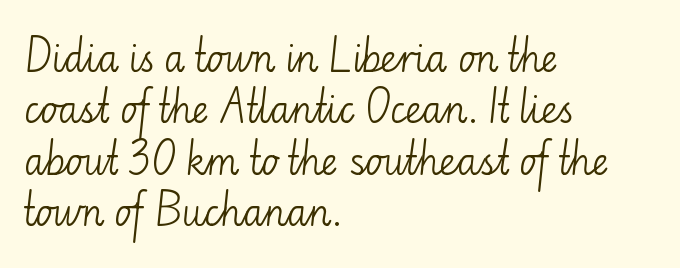
Q: Is the text bold? A: No.
Q: Is the text italic (slanted)? A: Yes.
Q: Is the typeface a serif or a sans-serif typeface? A: Sans-serif.
Q: Is the text underlined? A: No.
Q: How is the paragraph aligned? A: Left-aligned.
Q: Is the spacing between letters normal or unusually wide? A: Normal.
Q: Is the spacing between lines tight, normal or loose? A: Normal.
Q: Width (condensed, normal, or wide)? A: Normal.
Q: Stroke contrast? A: Low.
Q: x-height? A: Small.
Q: Monospaced? A: No.
